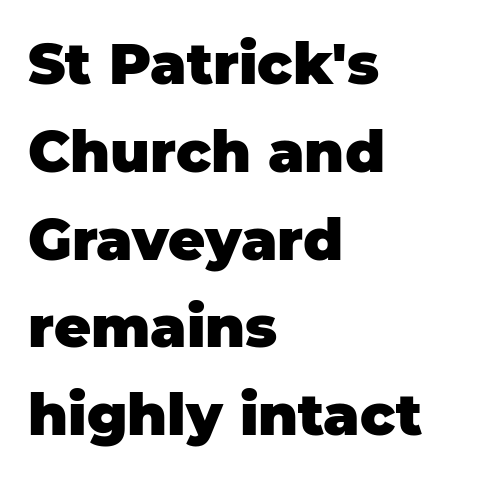
The image shows 57 px heavy sans-serif type, upright; set left-aligned, normal line spacing (1.54x), normal letter spacing, not underlined; low stroke contrast and a large x-height.
